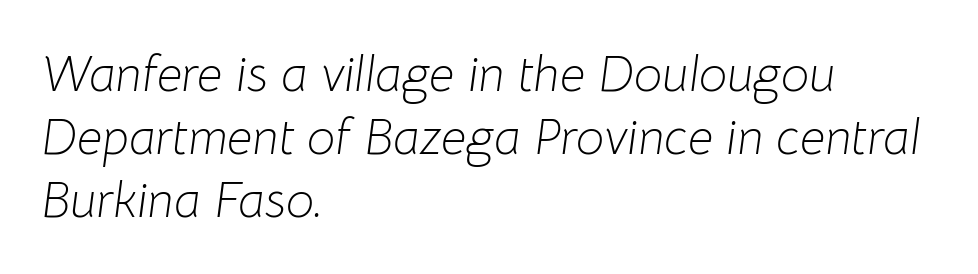
Q: Is the text bold? A: No.
Q: Is the text italic (slanted)? A: Yes, it leans right by about 8 degrees.
Q: Is the text underlined? A: No.
Q: How is the paragraph aligned? A: Left-aligned.
Q: Is the spacing between letters normal or unusually wide? A: Normal.
Q: Is the spacing between lines tight, normal or loose? A: Normal.
Q: Width (condensed, normal, or wide)? A: Normal.
Q: Stroke contrast? A: Low.
Q: x-height? A: Medium.
Q: Monospaced? A: No.
